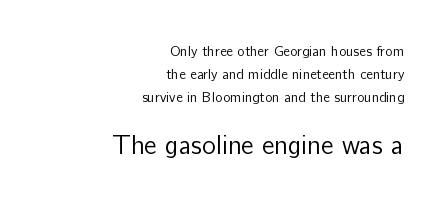
Descenders are the only things crossing below the line. The face used here is rendered with its standard letterfit. Posture: straight, roman, zero tilt. Casual observation: everything's shoved over to the right. Is the lower block the larger one? Yes — the lower block carries the bigger type.
